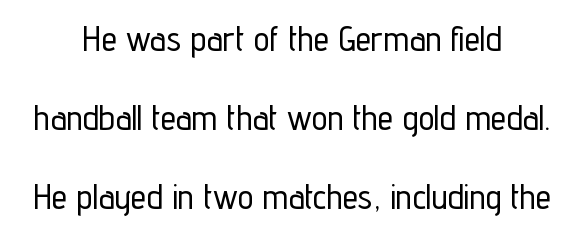
{"serif": "no", "italic": "no", "width": "condensed", "stroke_contrast": "low", "x_height": "medium", "monospaced": "no", "underline": "no", "align": "center", "line_spacing": "loose", "line_spacing_ratio": 2.26, "letter_spacing": "normal", "letter_spacing_em": 0.0, "glyph_px": 35}
